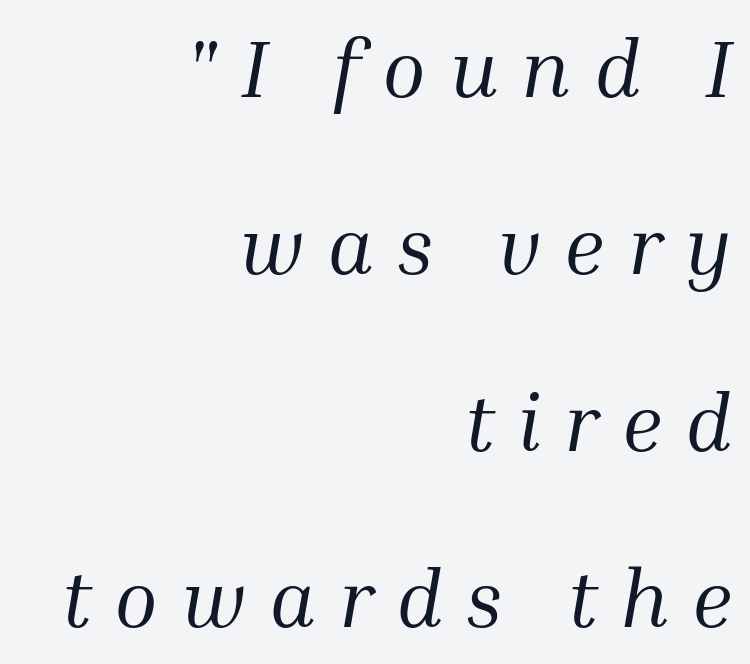
{"serif": "yes", "italic": "yes", "lean": "right", "slant_degrees": 10, "bold": "no", "weight": "regular", "width": "normal", "stroke_contrast": "medium", "x_height": "medium", "monospaced": "no", "underline": "no", "align": "right", "line_spacing": "loose", "line_spacing_ratio": 2.21, "letter_spacing": "wide", "letter_spacing_em": 0.29, "glyph_px": 80}
